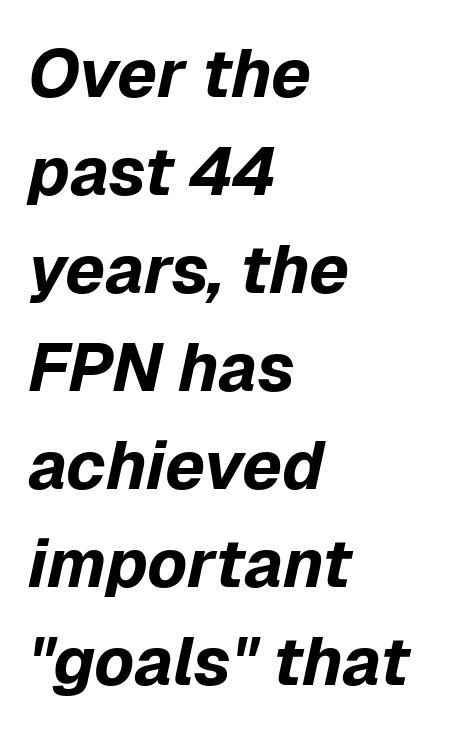
The image shows 68 px bold type, italic (leaning right); set left-aligned, normal line spacing (1.44x), normal letter spacing, not underlined; low stroke contrast and a medium x-height.
